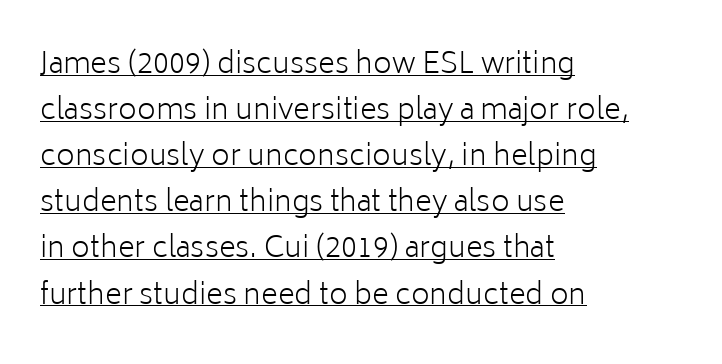
This sample carries an underscore along the baseline area. The gaps between neighbouring characters are ordinary and unremarkable. The face used here is proportionally spaced, like ordinary book or web type. The characters display no serif detailing; their extremities are plain. Vertical strokes here are truly vertical. Summary of weight: not heavy and not bold.
